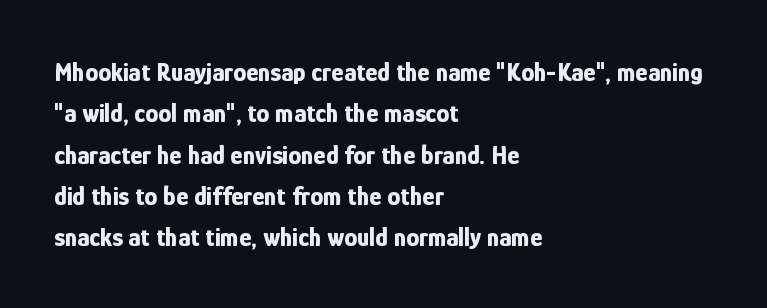
{"italic": "no", "bold": "yes", "underline": "no", "align": "left", "line_spacing": "normal", "line_spacing_ratio": 1.59, "letter_spacing": "normal", "letter_spacing_em": 0.0, "glyph_px": 26}
